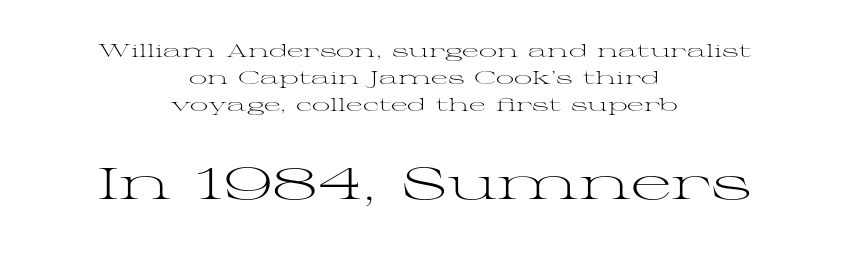
The image shows 44 px light, wide serif type, upright; set centered, normal line spacing (1.5x), normal letter spacing, not underlined; the second (bottom) block is 2.44x larger; medium stroke contrast and a medium x-height.
